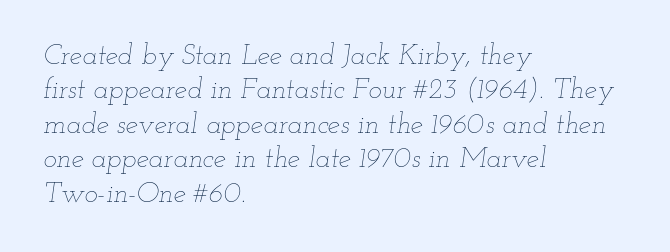
The image shows 28 px thin, wide type, italic (leaning right); set left-aligned, line spacing 1.23x, normal letter spacing, not underlined; low stroke contrast and a small x-height.
